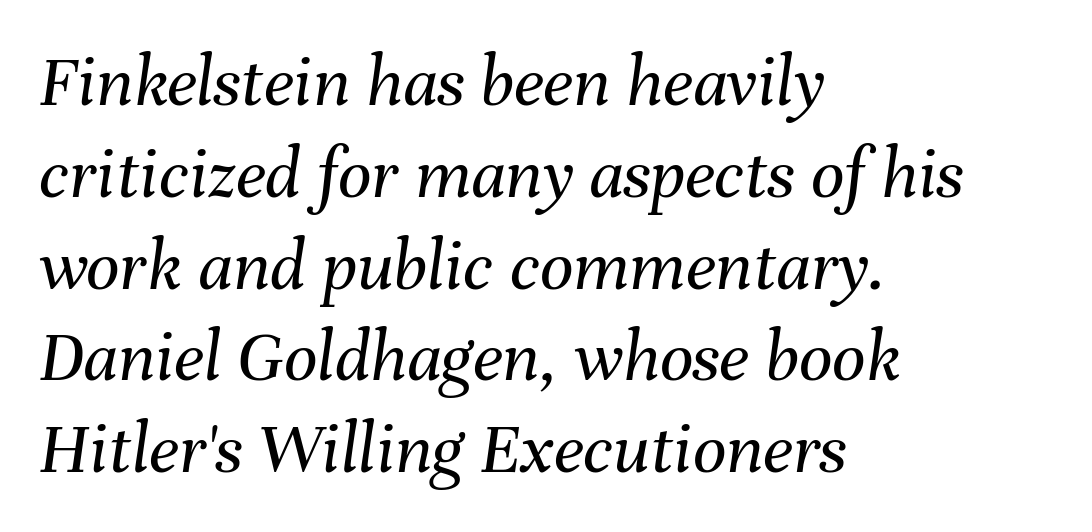
Caption: multi-line text, flush left, ragged right. Looking at the ascenders, they clearly lean. The cut favours lightness, reaching ordinary text weight at its darkest. This sample uses plain, unmodified letter spacing.
